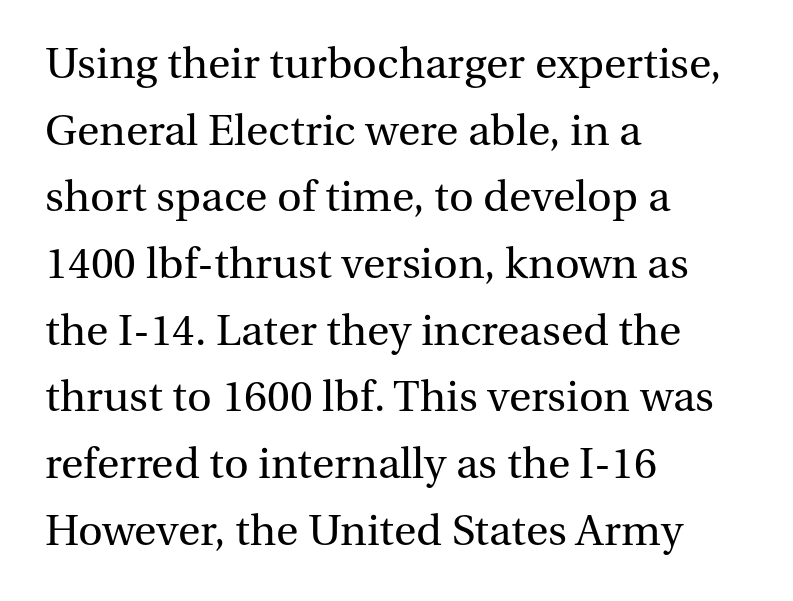
The image shows 43 px regular-weight serif type, upright; set left-aligned, normal line spacing (1.55x), normal letter spacing, not underlined; medium stroke contrast and a medium x-height.
